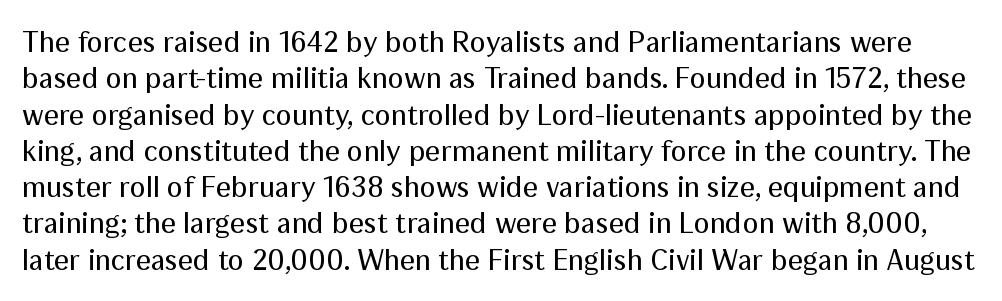
{"serif": "no", "italic": "no", "bold": "no", "weight": "regular", "width": "normal", "stroke_contrast": "medium", "x_height": "medium", "monospaced": "no", "underline": "no", "line_spacing_ratio": 1.21, "letter_spacing": "normal", "letter_spacing_em": 0.0, "glyph_px": 30}
